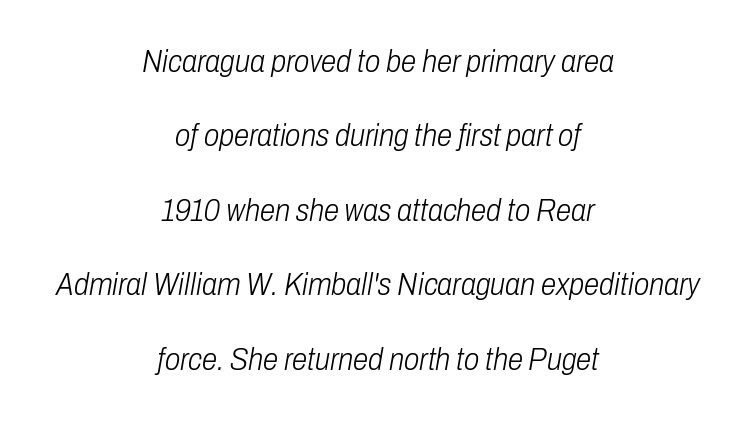
The passage shown has conventional tracking throughout. The text carries the slant typical of an italic or oblique font. Notice the wide empty band between every row — that's loose leading. These lines are centered, leaving both edges ragged.
